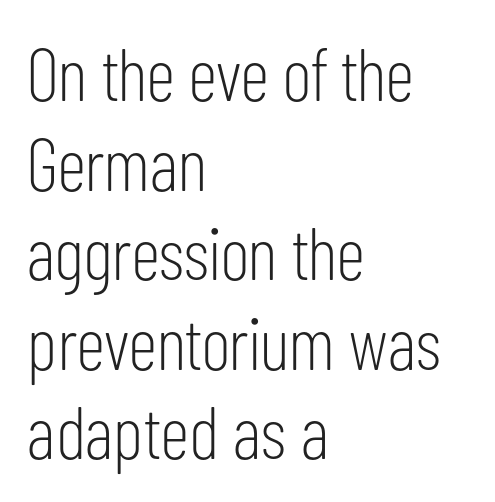
The image shows 74 px light, condensed sans-serif type, upright; set left-aligned, line spacing 1.21x, normal letter spacing, not underlined; low stroke contrast and a medium x-height.
